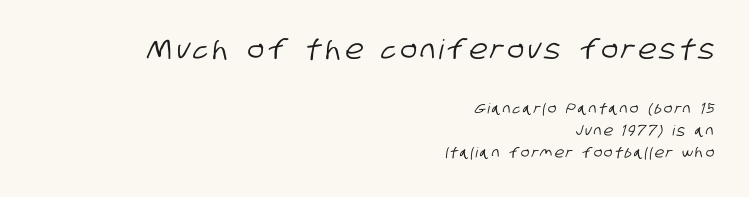
The more generous point size was reserved for the upper chunk. Caption: multi-line text, flush right, ragged left. Honestly, the row spacing looks completely unremarkable. Letters rest on an invisible, unmarked baseline.
